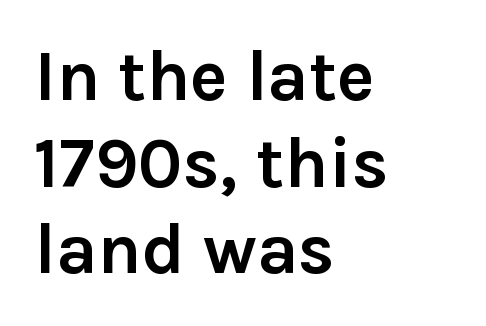
The image shows 71 px semibold sans-serif type, upright; set left-aligned, line spacing 1.22x, normal letter spacing, not underlined; low stroke contrast and a medium x-height.
